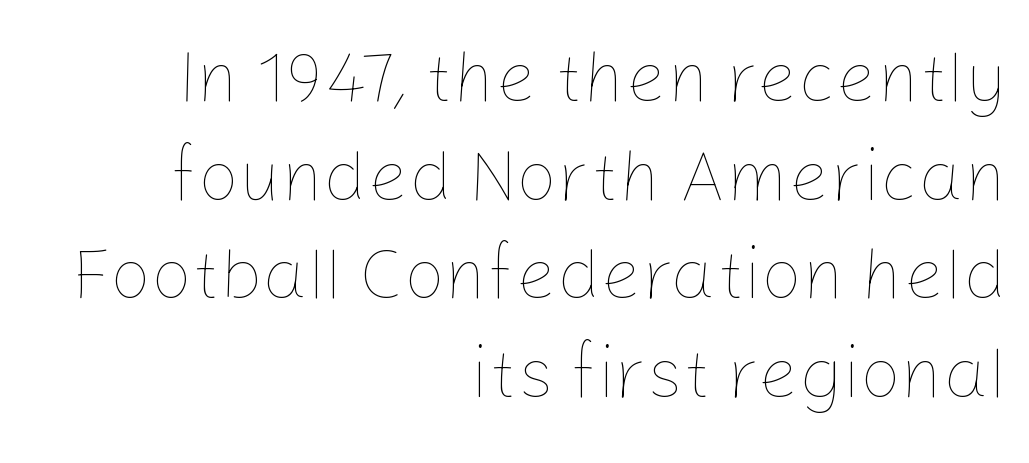
The image shows 72 px thin type, upright; set right-aligned, normal line spacing (1.37x), normal letter spacing, not underlined; low stroke contrast and a medium x-height.
